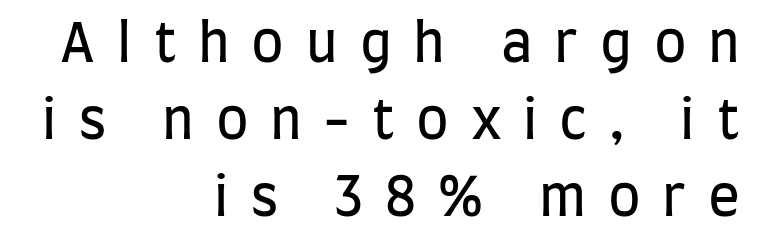
Q: Is the text bold? A: No.
Q: Is the text italic (slanted)? A: No, it is upright.
Q: Is the typeface a serif or a sans-serif typeface? A: Sans-serif.
Q: Is the text underlined? A: No.
Q: How is the paragraph aligned? A: Right-aligned.
Q: Is the spacing between letters normal or unusually wide? A: Unusually wide.
Q: Is the spacing between lines tight, normal or loose? A: Normal.
Q: Width (condensed, normal, or wide)? A: Condensed.
Q: Stroke contrast? A: Low.
Q: x-height? A: Large.
Q: Monospaced? A: No.
